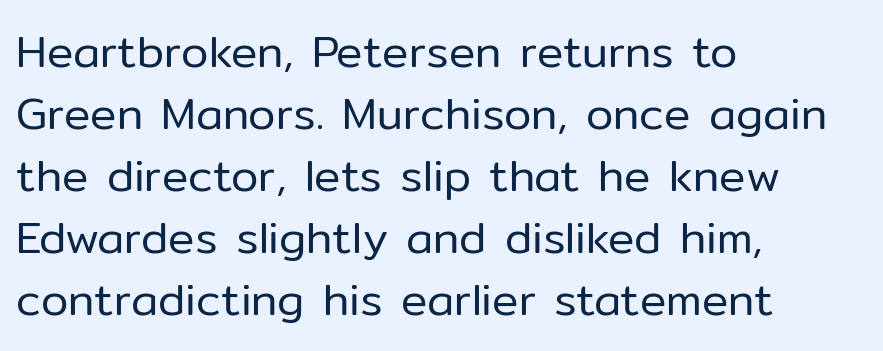
The image shows 44 px regular-weight sans-serif type, upright; set left-aligned, normal line spacing (1.41x), normal letter spacing, not underlined; low stroke contrast and a medium x-height.
